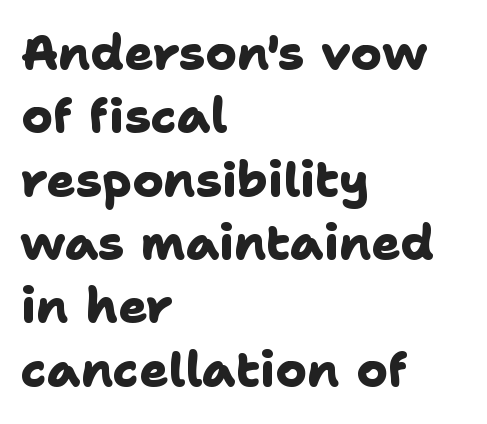
Clear beneath every line of the passage. Between one letter and the next there's only the usual sliver of space. In terms of leading, this rendering sits right in the middle. Stroke terminals: plain, sans-serif.
